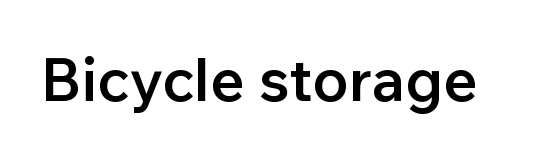
The image shows 60 px semibold sans-serif type, upright; set normal letter spacing, not underlined; low stroke contrast and a medium x-height.
